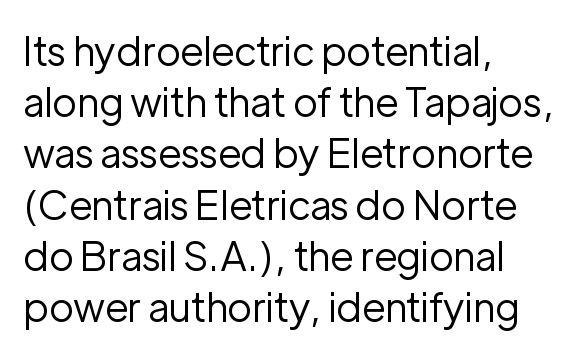
Horizontal alignment here is leftward, the default for most running prose. Evenly set lines give the paragraph a standard silhouette. Plain, unruled lines of type. The axis of the letterforms is exactly vertical.
